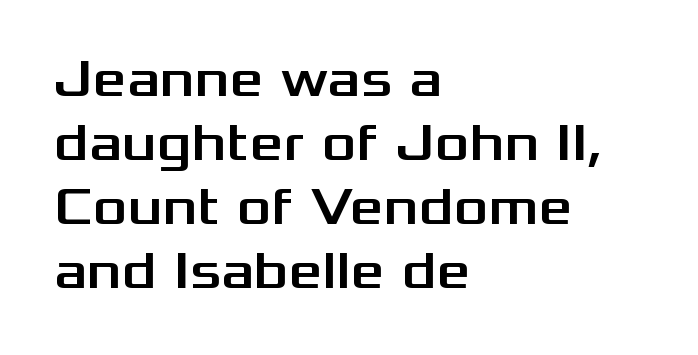
The image shows 53 px wide sans-serif type, upright; set left-aligned, line spacing 1.21x, normal letter spacing, not underlined; medium stroke contrast and a medium x-height.
